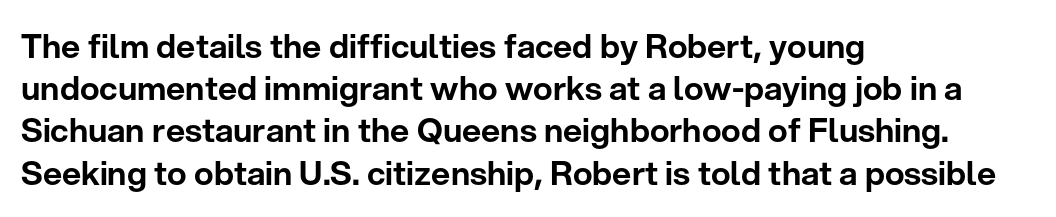
Q: Is the text italic (slanted)? A: No, it is upright.
Q: Is the typeface a serif or a sans-serif typeface? A: Sans-serif.
Q: Is the text underlined? A: No.
Q: How is the paragraph aligned? A: Left-aligned.
Q: Is the spacing between letters normal or unusually wide? A: Normal.
Q: Is the spacing between lines tight, normal or loose? A: Normal.
Q: Width (condensed, normal, or wide)? A: Normal.
Q: Stroke contrast? A: Low.
Q: x-height? A: Medium.
Q: Monospaced? A: No.
